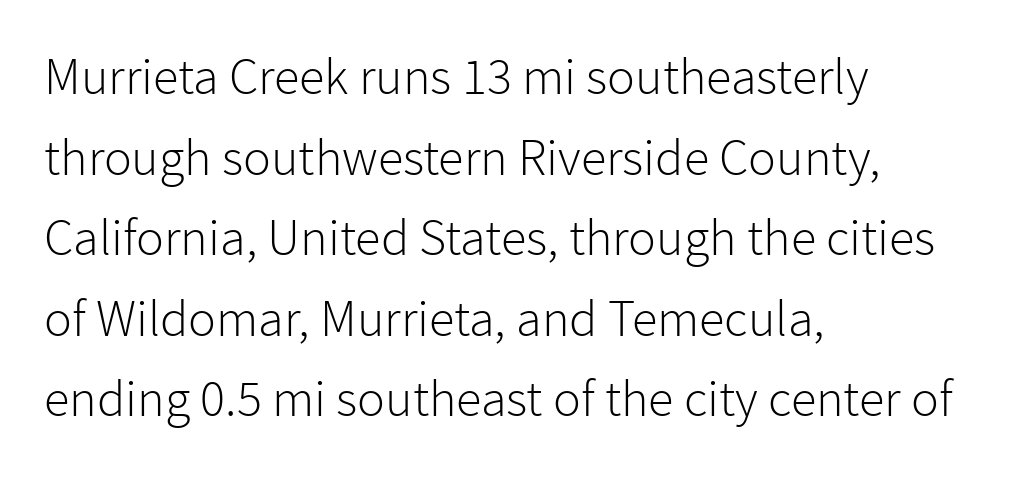
{"serif": "no", "italic": "no", "bold": "no", "weight": "light", "width": "normal", "stroke_contrast": "low", "x_height": "medium", "monospaced": "no", "underline": "no", "align": "left", "line_spacing": "normal", "line_spacing_ratio": 1.55, "letter_spacing": "normal", "letter_spacing_em": 0.0, "glyph_px": 52}
